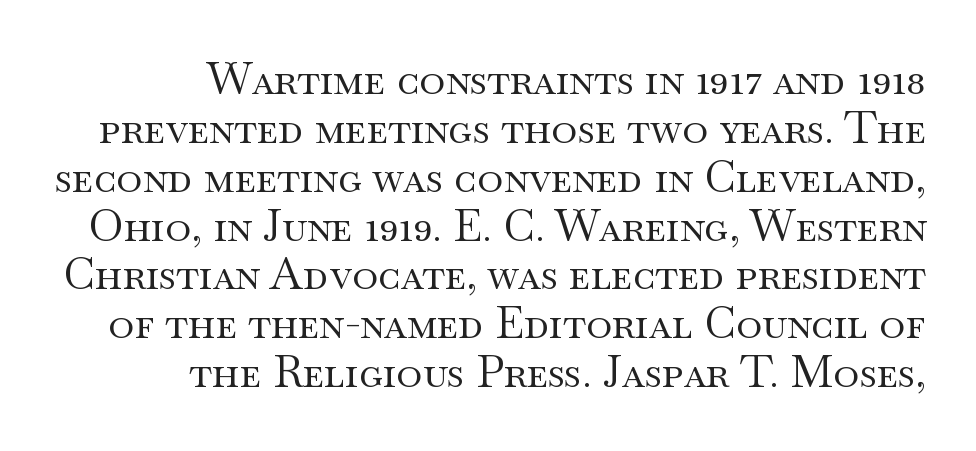
{"serif": "yes", "italic": "no", "bold": "no", "weight": "regular", "width": "wide", "stroke_contrast": "medium", "x_height": "small", "monospaced": "no", "underline": "no", "align": "right", "line_spacing": "tight", "line_spacing_ratio": 1.11, "letter_spacing": "normal", "letter_spacing_em": 0.0, "glyph_px": 44}
